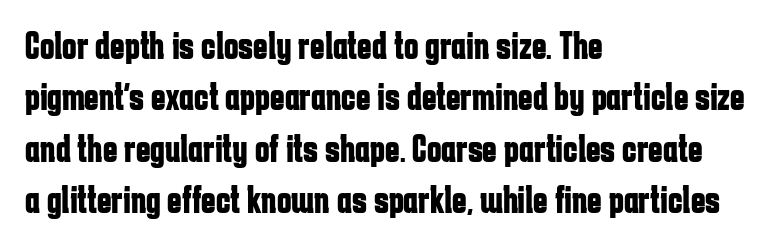
The image shows 39 px bold, condensed sans-serif type, upright; set left-aligned, normal line spacing (1.32x), normal letter spacing, not underlined; low stroke contrast and a medium x-height.
